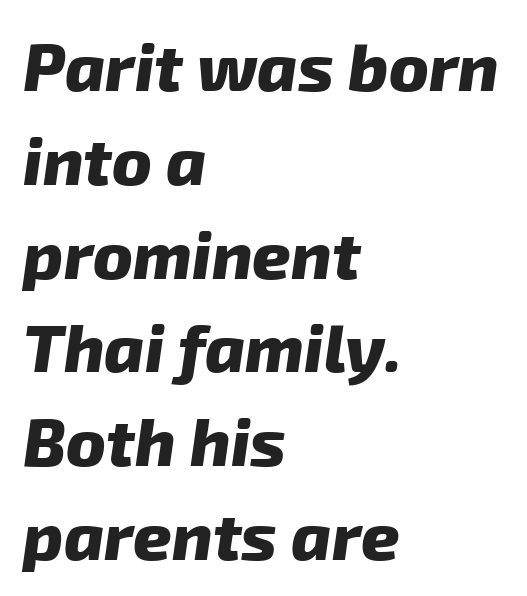
The image shows 67 px heavy sans-serif type; set left-aligned, normal line spacing (1.4x), normal letter spacing, not underlined; low stroke contrast and a medium x-height.
